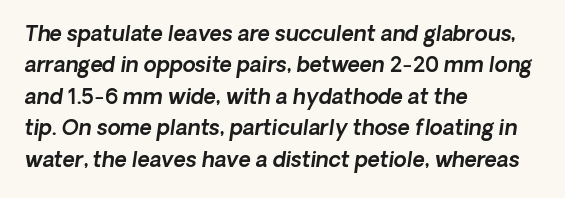
{"underline": "no", "align": "left", "line_spacing": "normal", "line_spacing_ratio": 1.5, "letter_spacing": "normal", "letter_spacing_em": 0.0, "glyph_px": 21}
